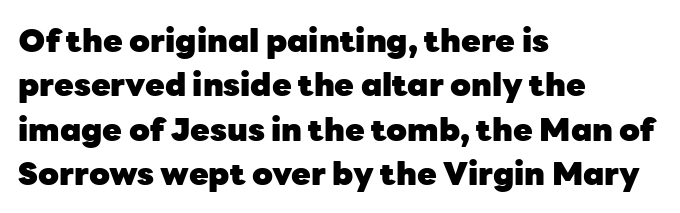
{"serif": "no", "italic": "no", "bold": "yes", "weight": "heavy", "width": "normal", "stroke_contrast": "low", "x_height": "medium", "monospaced": "no", "underline": "no", "align": "left", "line_spacing": "normal", "line_spacing_ratio": 1.39, "letter_spacing": "normal", "letter_spacing_em": 0.0, "glyph_px": 32}
